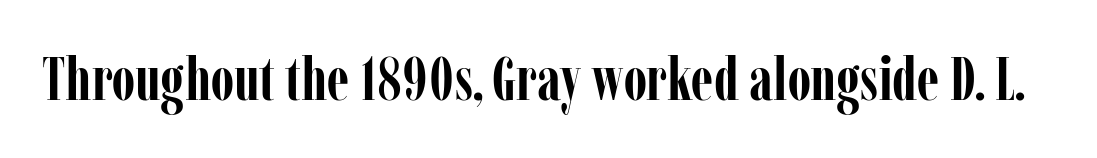
This rendering employs a face with finishing strokes, i.e., a serif. You can tell it's not italic because the verticals are truly vertical. These lines keep a tight, regular rhythm from letter to letter. Quick note: underline off. The font is running at its bold setting. Think of a printed novel: that variable character pitch is what you see here.
